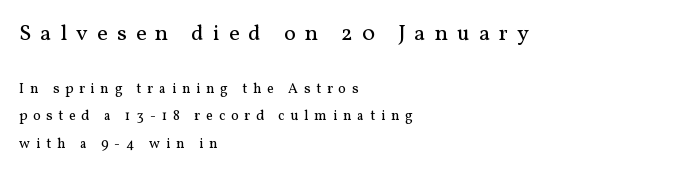
The leading is generous, giving the passage an open texture. You can tell it's not italic because the verticals are truly vertical. Someone cranked the tracking dial way up on this one. The designer gave the opening block more size than the closing block. Only glyphs here, with clear space below each row.
